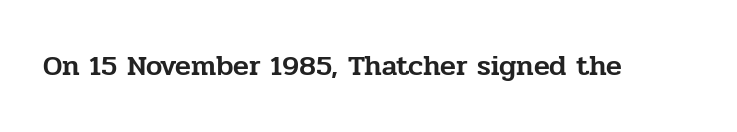
Q: Is the text italic (slanted)? A: No, it is upright.
Q: Is the typeface a serif or a sans-serif typeface? A: Serif.
Q: Is the text underlined? A: No.
Q: Is the spacing between letters normal or unusually wide? A: Normal.
Q: Width (condensed, normal, or wide)? A: Normal.
Q: Stroke contrast? A: Low.
Q: x-height? A: Medium.
Q: Monospaced? A: No.
